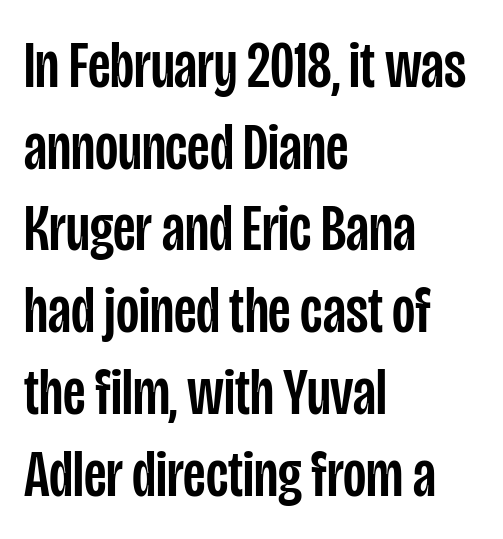
Q: Is the text italic (slanted)? A: No, it is upright.
Q: Is the typeface a serif or a sans-serif typeface? A: Sans-serif.
Q: Is the text underlined? A: No.
Q: How is the paragraph aligned? A: Left-aligned.
Q: Is the spacing between letters normal or unusually wide? A: Normal.
Q: Width (condensed, normal, or wide)? A: Condensed.
Q: Stroke contrast? A: Low.
Q: x-height? A: Large.
Q: Monospaced? A: No.
